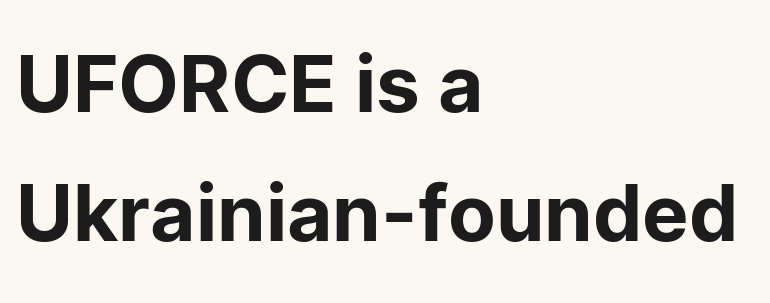
The image shows 78 px sans-serif type, upright; set left-aligned, normal line spacing (1.65x), normal letter spacing, not underlined; low stroke contrast and a medium x-height.
